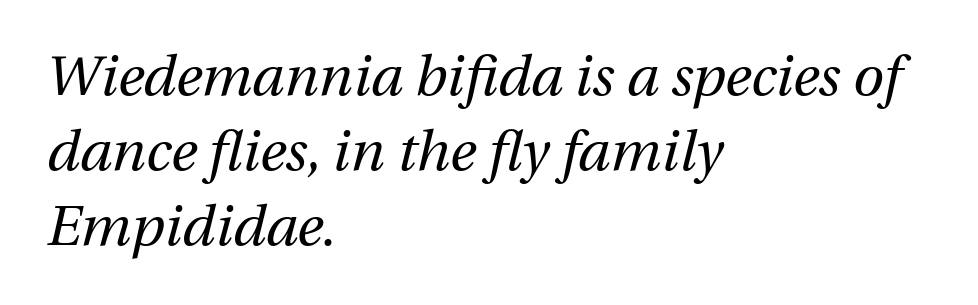
The image shows 56 px regular-weight type, italic (leaning right); set left-aligned, normal line spacing (1.34x), normal letter spacing, not underlined; medium stroke contrast and a medium x-height.
